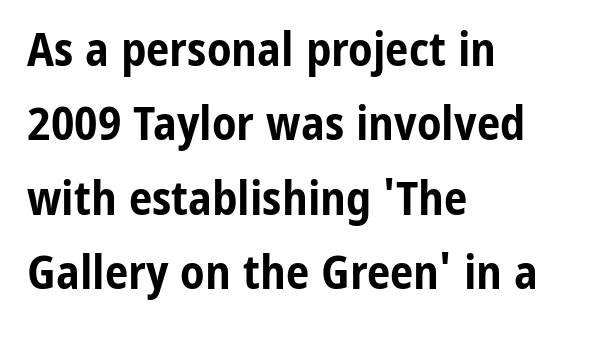
Q: Is the text bold? A: Yes.
Q: Is the text italic (slanted)? A: No, it is upright.
Q: Is the typeface a serif or a sans-serif typeface? A: Sans-serif.
Q: Is the text underlined? A: No.
Q: How is the paragraph aligned? A: Left-aligned.
Q: Is the spacing between letters normal or unusually wide? A: Normal.
Q: Is the spacing between lines tight, normal or loose? A: Normal.
Q: Width (condensed, normal, or wide)? A: Condensed.
Q: Stroke contrast? A: Low.
Q: x-height? A: Medium.
Q: Monospaced? A: No.
